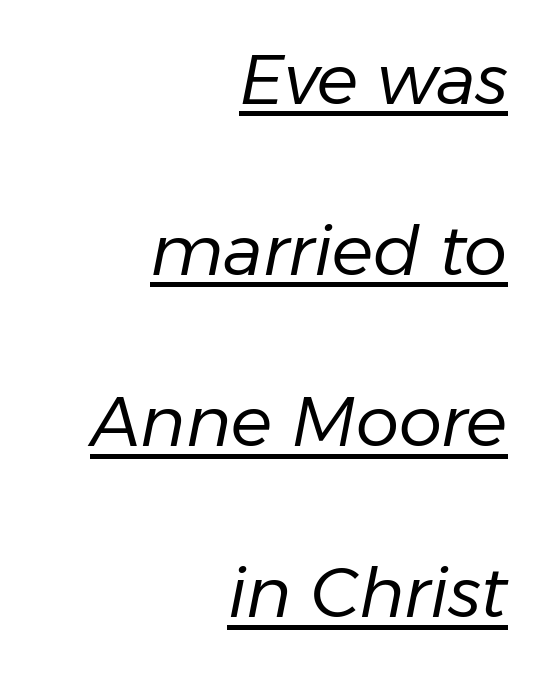
{"italic": "yes", "lean": "right", "slant_degrees": 11, "bold": "no", "weight": "regular", "width": "normal", "stroke_contrast": "low", "x_height": "medium", "monospaced": "no", "underline": "yes", "align": "right", "line_spacing": "loose", "line_spacing_ratio": 2.48, "letter_spacing": "normal", "letter_spacing_em": 0.0, "glyph_px": 69}
